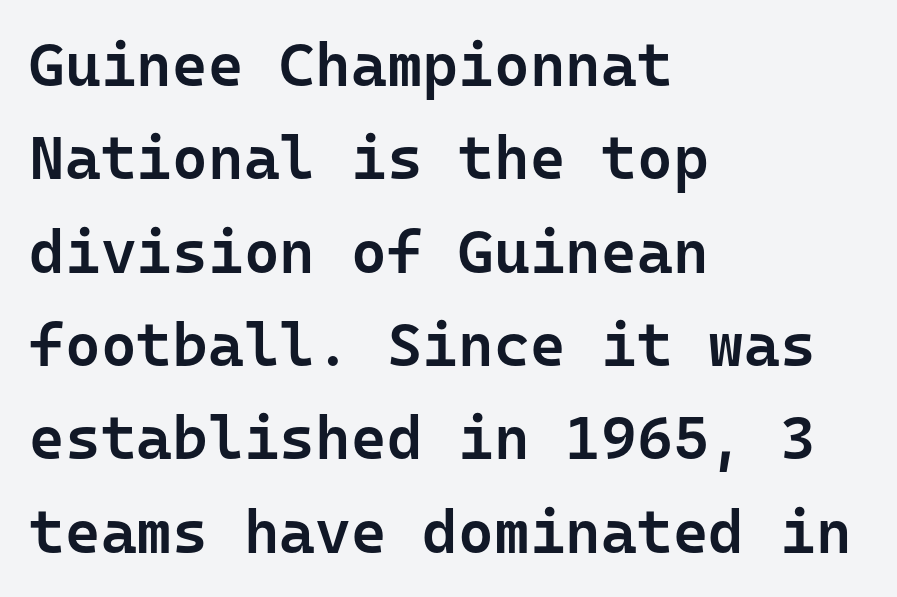
Q: Is the text bold? A: Semi-bold.
Q: Is the text italic (slanted)? A: No, it is upright.
Q: Is the typeface a serif or a sans-serif typeface? A: Sans-serif.
Q: Is the text underlined? A: No.
Q: How is the paragraph aligned? A: Left-aligned.
Q: Is the spacing between letters normal or unusually wide? A: Normal.
Q: Is the spacing between lines tight, normal or loose? A: Normal.
Q: Width (condensed, normal, or wide)? A: Normal.
Q: Stroke contrast? A: Low.
Q: x-height? A: Medium.
Q: Monospaced? A: Yes.
